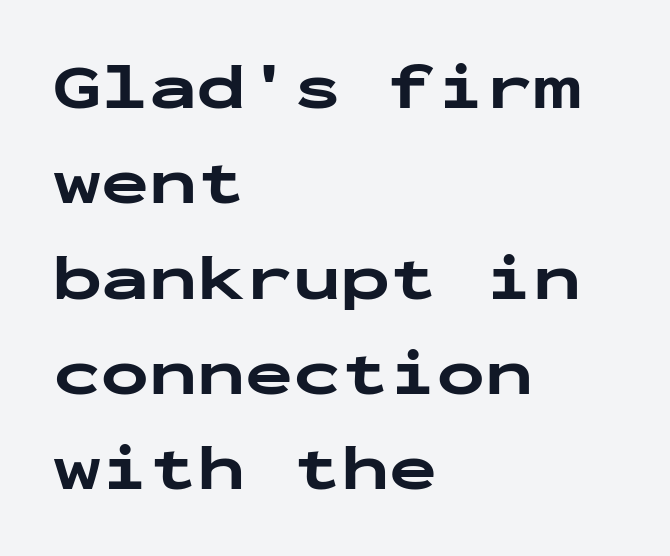
Q: Is the text bold? A: Yes.
Q: Is the text italic (slanted)? A: No, it is upright.
Q: Is the typeface a serif or a sans-serif typeface? A: Sans-serif.
Q: Is the text underlined? A: No.
Q: How is the paragraph aligned? A: Left-aligned.
Q: Is the spacing between letters normal or unusually wide? A: Normal.
Q: Is the spacing between lines tight, normal or loose? A: Normal.
Q: Width (condensed, normal, or wide)? A: Wide.
Q: Stroke contrast? A: Low.
Q: x-height? A: Medium.
Q: Monospaced? A: Yes.
